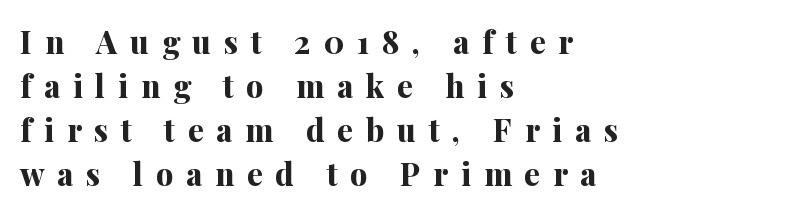
Descenders are the only things crossing below the line. All the whitespace from short lines collects on the right. As a designer I'd log this as weight 700, bold. Nope, not italic — everything's standing straight. To sum up the face: it has serifs.
